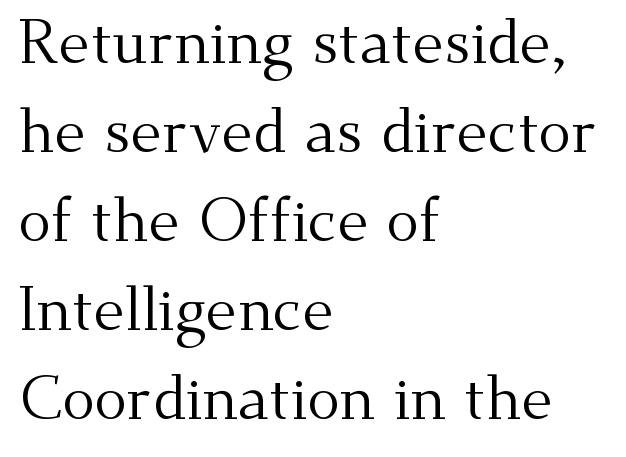
Rendered with straight, roman letterforms. Is this a sans? No — the strokes have serifs. Just letters on the line, the space beneath them empty. Vertical spacing — default.
